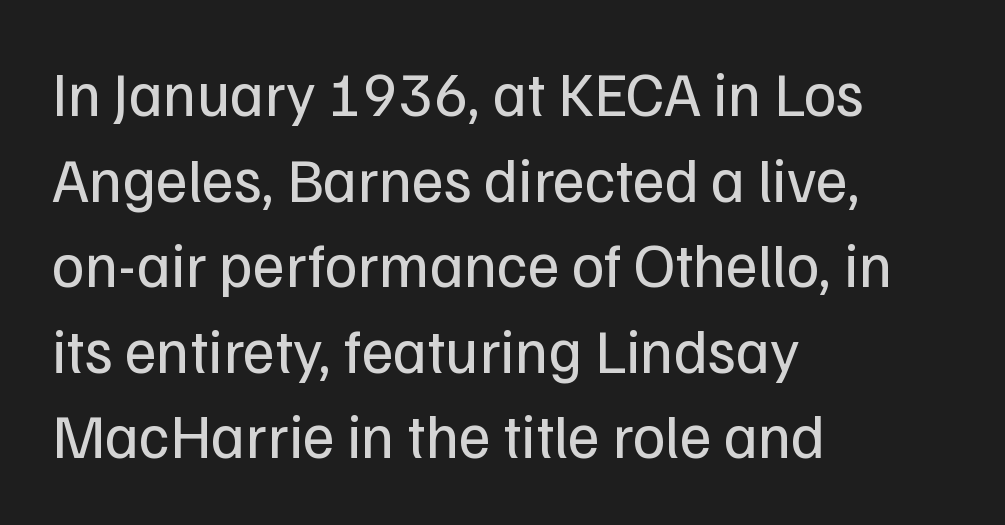
Q: Is the text bold? A: No.
Q: Is the text italic (slanted)? A: No, it is upright.
Q: Is the typeface a serif or a sans-serif typeface? A: Sans-serif.
Q: Is the text underlined? A: No.
Q: How is the paragraph aligned? A: Left-aligned.
Q: Is the spacing between letters normal or unusually wide? A: Normal.
Q: Is the spacing between lines tight, normal or loose? A: Normal.
Q: Width (condensed, normal, or wide)? A: Normal.
Q: Stroke contrast? A: Low.
Q: x-height? A: Medium.
Q: Monospaced? A: No.
